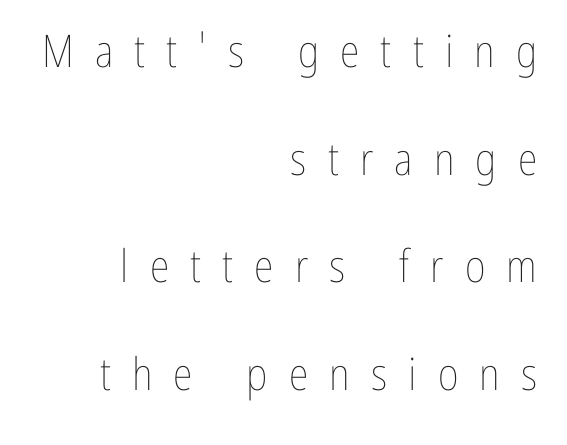
The image shows 45 px thin, condensed type, upright; set right-aligned, loose line spacing (2.39x), unusually wide letter spacing (+0.47 em), not underlined; low stroke contrast and a medium x-height.
